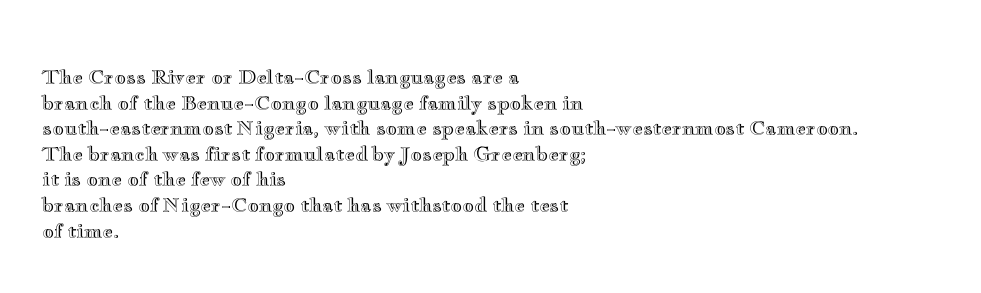
Q: Is the text italic (slanted)? A: No, it is upright.
Q: Is the text underlined? A: No.
Q: How is the paragraph aligned? A: Left-aligned.
Q: Is the spacing between letters normal or unusually wide? A: Normal.
Q: Is the spacing between lines tight, normal or loose? A: Normal.
